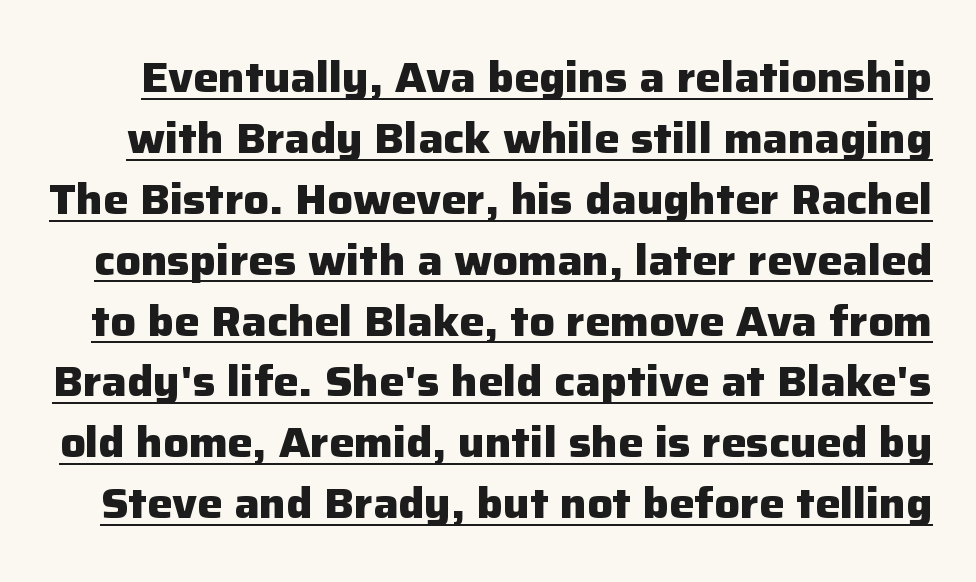
The image shows 42 px heavy sans-serif type, upright; set normal line spacing (1.45x), normal letter spacing, underlined; low stroke contrast and a medium x-height.
